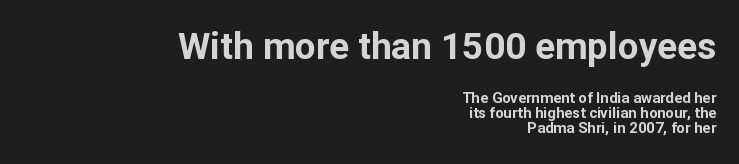
{"serif": "no", "italic": "no", "bold": "yes", "weight": "bold", "width": "normal", "stroke_contrast": "low", "x_height": "medium", "monospaced": "no", "underline": "no", "align": "right", "line_spacing": "tight", "line_spacing_ratio": 0.97, "letter_spacing": "normal", "letter_spacing_em": 0.0, "larger_block": "first", "size_ratio": 2.47, "glyph_px": 37}
